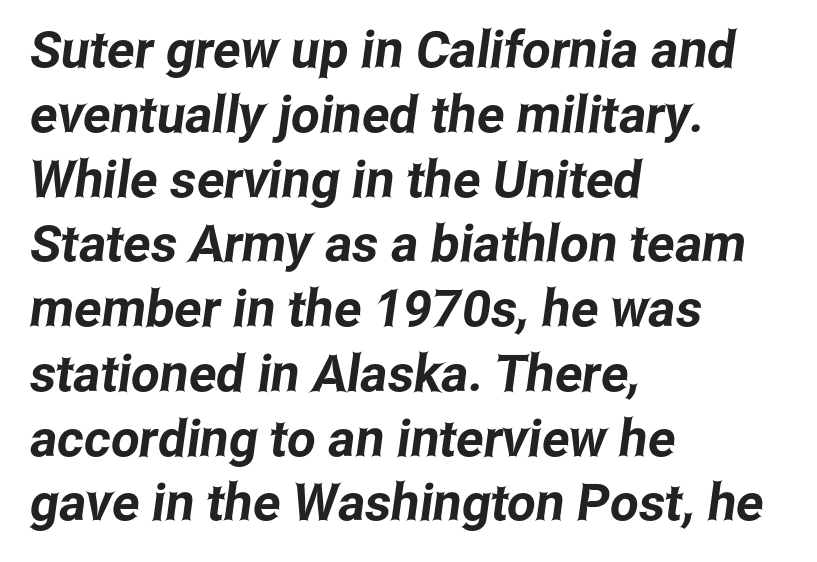
Q: Is the typeface a serif or a sans-serif typeface? A: Sans-serif.
Q: Is the text underlined? A: No.
Q: How is the paragraph aligned? A: Left-aligned.
Q: Is the spacing between letters normal or unusually wide? A: Normal.
Q: Is the spacing between lines tight, normal or loose? A: Normal.
Q: Width (condensed, normal, or wide)? A: Condensed.
Q: Stroke contrast? A: Low.
Q: x-height? A: Medium.
Q: Monospaced? A: No.
